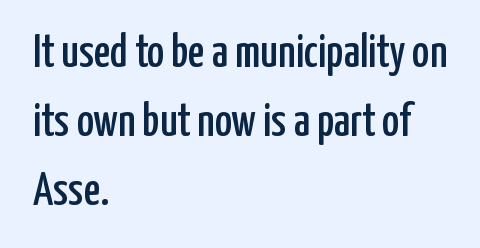
This block has exactly the height ordinary leading produces. Letter spacing: default. If you drew a ruler down the left edge, every line would touch it. The axis of the letterforms is exactly vertical.
